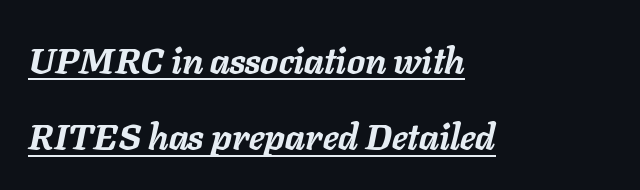
{"italic": "yes", "lean": "right", "slant_degrees": 11, "bold": "yes", "weight": "semibold", "width": "normal", "stroke_contrast": "low", "x_height": "medium", "monospaced": "no", "underline": "yes", "align": "left", "line_spacing": "loose", "line_spacing_ratio": 2.12, "letter_spacing": "normal", "letter_spacing_em": 0.0, "glyph_px": 36}
